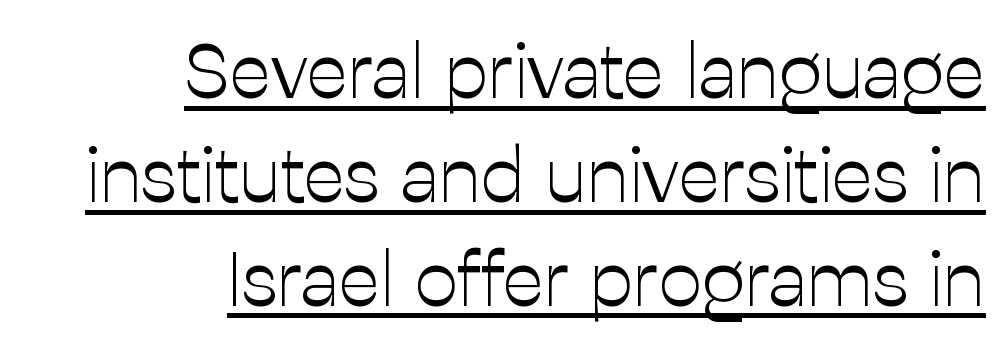
Q: Is the text bold? A: No.
Q: Is the text italic (slanted)? A: No, it is upright.
Q: Is the typeface a serif or a sans-serif typeface? A: Sans-serif.
Q: Is the text underlined? A: Yes.
Q: How is the paragraph aligned? A: Right-aligned.
Q: Is the spacing between letters normal or unusually wide? A: Normal.
Q: Is the spacing between lines tight, normal or loose? A: Normal.
Q: Width (condensed, normal, or wide)? A: Normal.
Q: Stroke contrast? A: Low.
Q: x-height? A: Medium.
Q: Monospaced? A: No.
